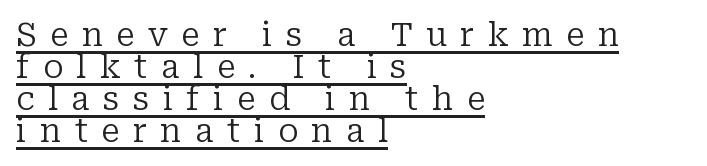
The image shows 32 px regular-weight serif type, upright; set left-aligned, tight line spacing (1.0x), unusually wide letter spacing (+0.42 em), underlined; low stroke contrast and a medium x-height.
